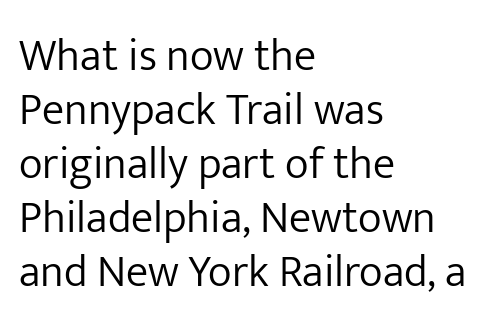
The image shows 45 px light sans-serif type, upright; set left-aligned, line spacing 1.2x, normal letter spacing, not underlined; low stroke contrast and a medium x-height.
